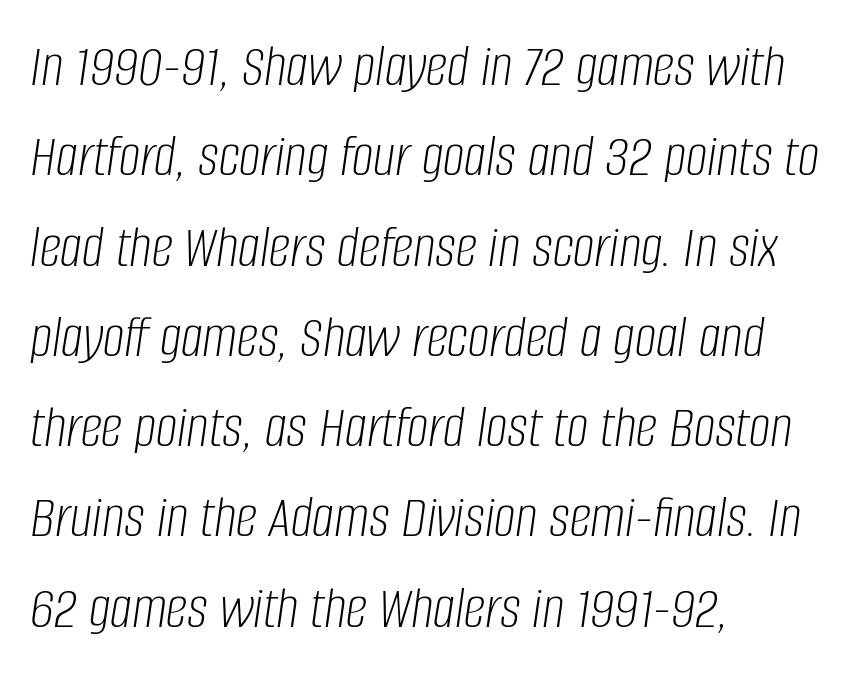
All the whitespace from short lines collects on the right. Notice how the stems are inclined rather than vertical — that's the hallmark of italics. This sample has the flowing, uneven cadence of proportional lettering. Rule under the text: the space is simply empty. Normally led — the rows are evenly, conventionally spaced.
